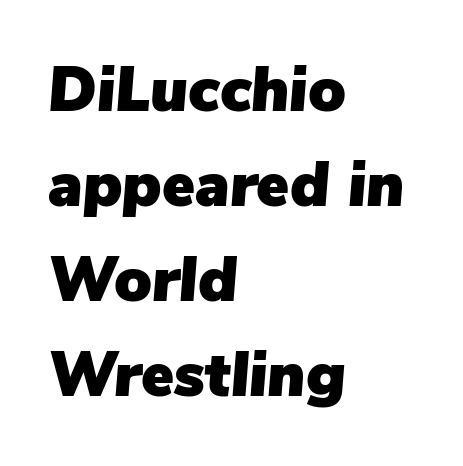
Q: Is the text italic (slanted)? A: Yes, it leans right by about 5 degrees.
Q: Is the text underlined? A: No.
Q: How is the paragraph aligned? A: Left-aligned.
Q: Is the spacing between letters normal or unusually wide? A: Normal.
Q: Is the spacing between lines tight, normal or loose? A: Normal.
Q: Width (condensed, normal, or wide)? A: Normal.
Q: Stroke contrast? A: Low.
Q: x-height? A: Medium.
Q: Monospaced? A: No.
